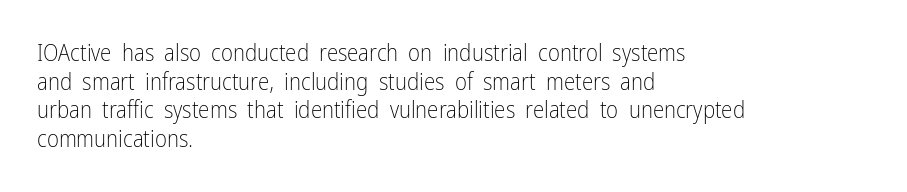
Q: Is the text bold? A: No.
Q: Is the text italic (slanted)? A: No, it is upright.
Q: Is the text underlined? A: No.
Q: How is the paragraph aligned? A: Left-aligned.
Q: Is the spacing between letters normal or unusually wide? A: Normal.
Q: Is the spacing between lines tight, normal or loose? A: Normal.
